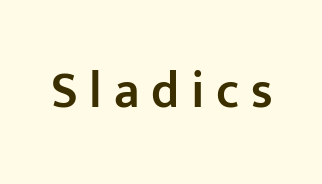
{"serif": "no", "italic": "no", "bold": "semi", "weight": "semibold", "width": "normal", "stroke_contrast": "low", "x_height": "medium", "monospaced": "no", "underline": "no", "letter_spacing": "wide", "letter_spacing_em": 0.23, "glyph_px": 51}
